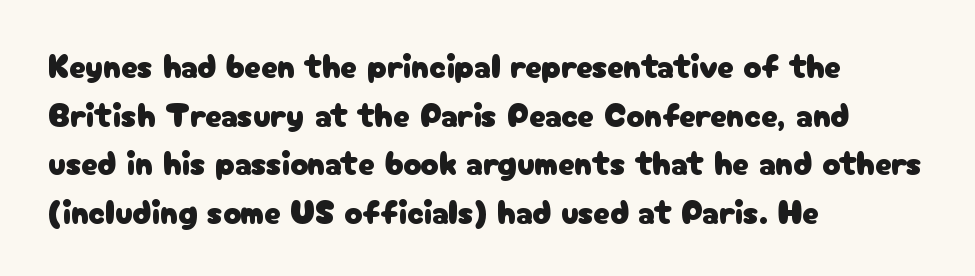
The image shows 33 px sans-serif type, upright; set left-aligned, normal line spacing (1.47x), normal letter spacing, not underlined; low stroke contrast and a medium x-height.
